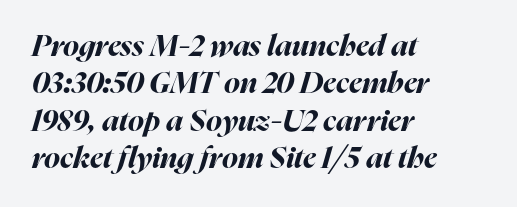
Q: Is the text bold? A: Yes.
Q: Is the text italic (slanted)? A: Yes, it leans right by about 16 degrees.
Q: Is the text underlined? A: No.
Q: How is the paragraph aligned? A: Left-aligned.
Q: Is the spacing between letters normal or unusually wide? A: Normal.
Q: Is the spacing between lines tight, normal or loose? A: Normal.
Q: Width (condensed, normal, or wide)? A: Normal.
Q: Stroke contrast? A: High.
Q: x-height? A: Medium.
Q: Monospaced? A: No.
